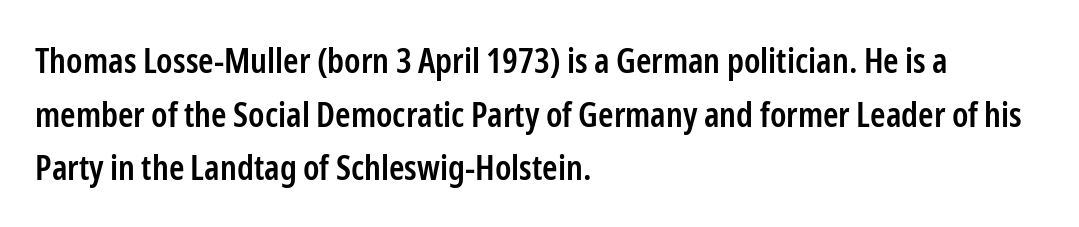
Q: Is the text bold? A: Semi-bold.
Q: Is the text italic (slanted)? A: No, it is upright.
Q: Is the typeface a serif or a sans-serif typeface? A: Sans-serif.
Q: Is the text underlined? A: No.
Q: How is the paragraph aligned? A: Left-aligned.
Q: Is the spacing between letters normal or unusually wide? A: Normal.
Q: Is the spacing between lines tight, normal or loose? A: Normal.
Q: Width (condensed, normal, or wide)? A: Condensed.
Q: Stroke contrast? A: Low.
Q: x-height? A: Medium.
Q: Monospaced? A: No.
